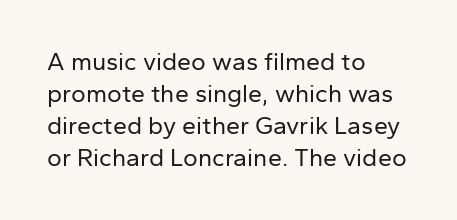
Glance below the letters and you will spot only blank space. The weight tops out at a normal text grade. Teacher's note: observe the even left margin — that is flush-left alignment. Interline gaps are of average width in this sample. In terms of posture, this sample is upright.
